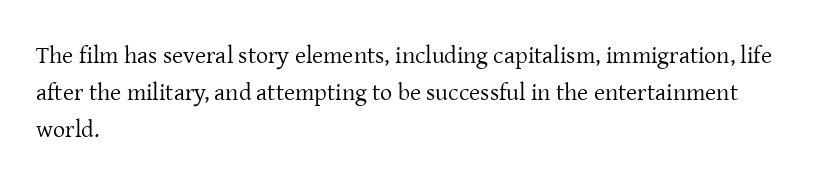
The image shows 24 px text type, upright; set left-aligned, normal line spacing (1.55x), normal letter spacing, not underlined.
